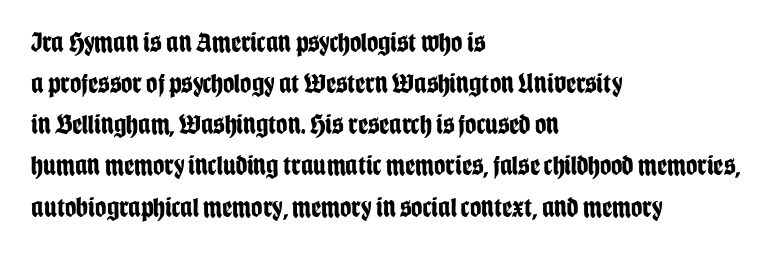
{"serif": "no", "italic": "no", "bold": "yes", "weight": "bold", "width": "condensed", "stroke_contrast": "low", "x_height": "large", "monospaced": "no", "underline": "no", "align": "left", "line_spacing": "normal", "line_spacing_ratio": 1.47, "letter_spacing": "normal", "letter_spacing_em": 0.0, "glyph_px": 28}
